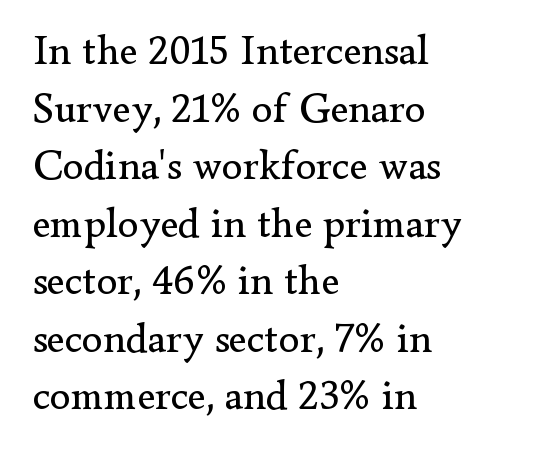
Letter spacing: default. Each row of text sits above clean, open space. Stem width sits at or under what a default text font uses. In CSS terms this would be text-align: left. Each letter keeps its own natural width here, so spacing adapts to shape. The typeface chosen for these lines features serifs.
